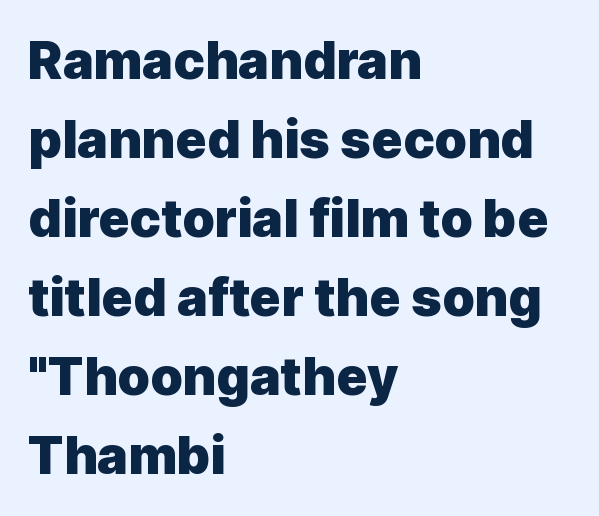
Is this a fixed-width face? No — the glyphs have proportional, varying widths. This is heavy type, rendered in bold. Examine the stroke ends and you'll find no serifs. When letters stand straight like this, we call the style roman or upright.
